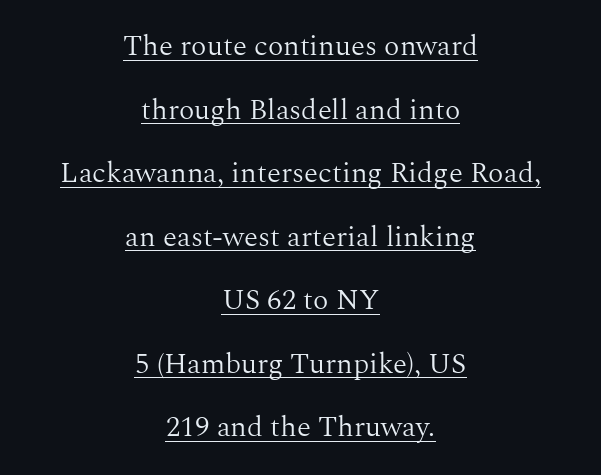
The image shows 29 px light serif type, upright; set centered, loose line spacing (2.19x), normal letter spacing, underlined; medium stroke contrast and a medium x-height.
